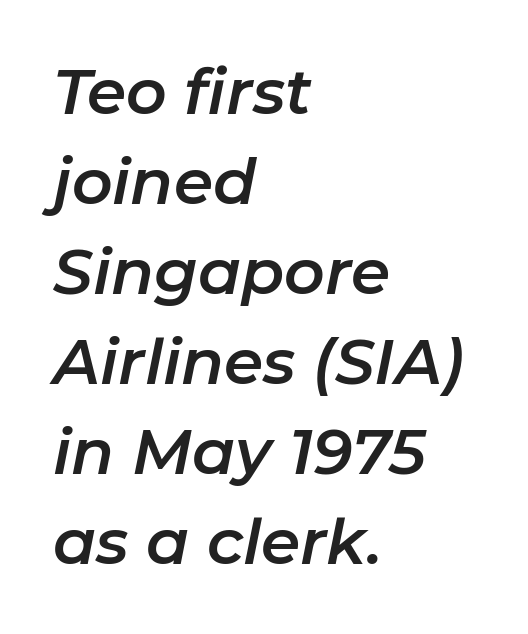
Q: Is the text italic (slanted)? A: Yes, it leans right by about 11 degrees.
Q: Is the text underlined? A: No.
Q: How is the paragraph aligned? A: Left-aligned.
Q: Is the spacing between letters normal or unusually wide? A: Normal.
Q: Is the spacing between lines tight, normal or loose? A: Normal.
Q: Width (condensed, normal, or wide)? A: Normal.
Q: Stroke contrast? A: Low.
Q: x-height? A: Medium.
Q: Monospaced? A: No.
